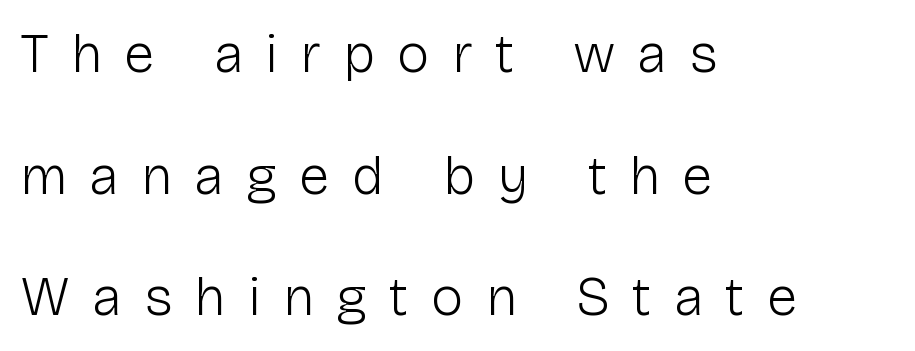
Glance below the letters and you will spot only blank space. The line-height multiplier appears high, well above default. The gaps between neighbouring characters are conspicuously large. Horizontal alignment here is leftward, the default for most running prose. A light-to-regular cut is what we see here.
